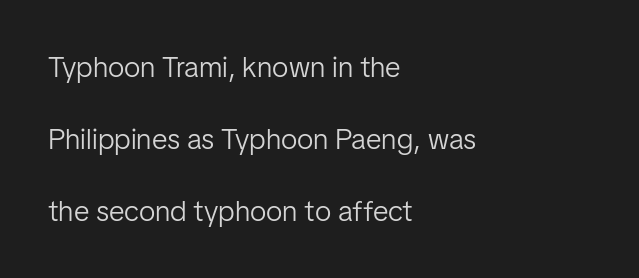
Here the designer chose a conventional face with non-uniform glyph widths. Bare-footed words on every line. Regarding serifs, this sample does without them. A classic flush-left, rag-right setting is used for this passage.
